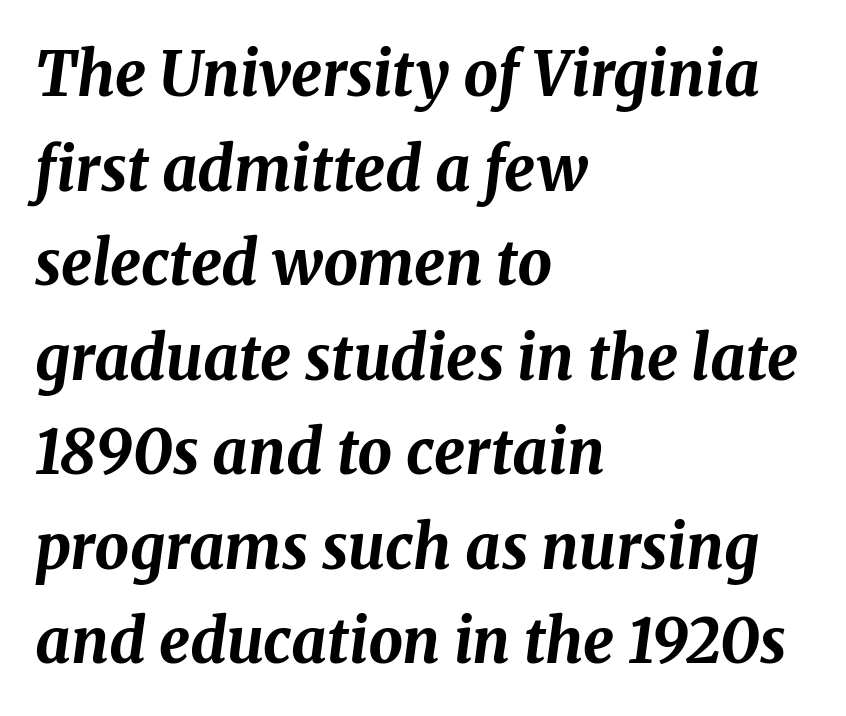
The image shows 61 px bold type, italic (leaning right); set left-aligned, normal line spacing (1.55x), normal letter spacing, not underlined; medium stroke contrast and a medium x-height.
